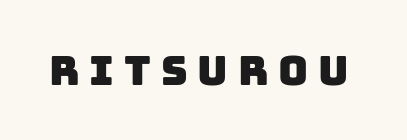
This rendering widens character spacing well past its baseline value. A typesetter would call this proportional, since set widths differ per character. A bare baseline throughout the passage. Nothing sits at the stroke ends, so this counts as sans-serif.
